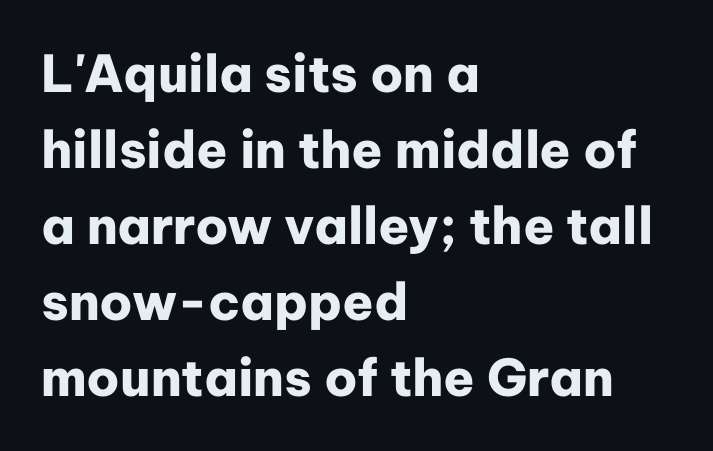
Q: Is the text bold? A: Yes.
Q: Is the text italic (slanted)? A: No, it is upright.
Q: Is the typeface a serif or a sans-serif typeface? A: Sans-serif.
Q: Is the text underlined? A: No.
Q: How is the paragraph aligned? A: Left-aligned.
Q: Is the spacing between letters normal or unusually wide? A: Normal.
Q: Is the spacing between lines tight, normal or loose? A: Normal.
Q: Width (condensed, normal, or wide)? A: Normal.
Q: Stroke contrast? A: Low.
Q: x-height? A: Medium.
Q: Monospaced? A: No.
